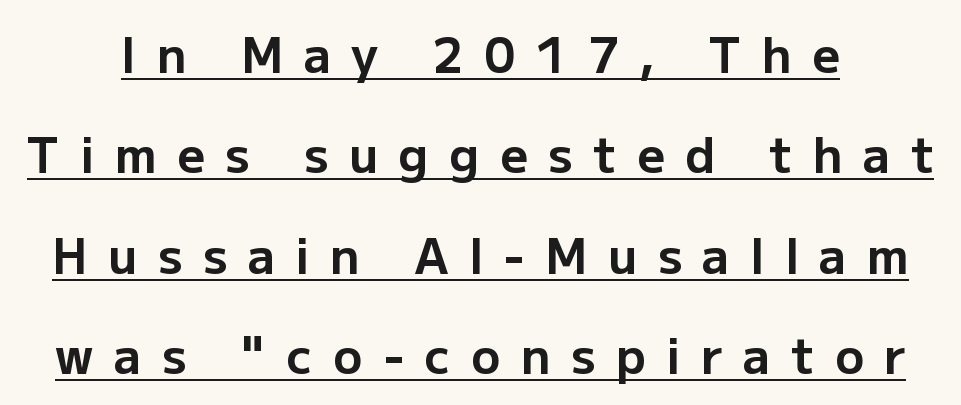
The image shows 48 px bold sans-serif type, upright; set loose line spacing (2.09x), unusually wide letter spacing (+0.43 em), underlined; low stroke contrast and a medium x-height.
